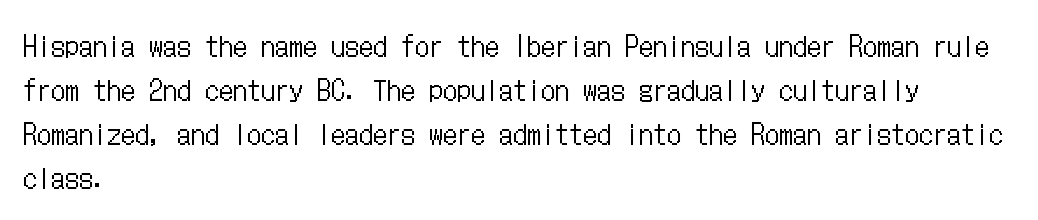
The image shows 28 px regular-weight, condensed type, upright; set left-aligned, normal line spacing (1.57x), normal letter spacing, not underlined; low stroke contrast and a medium x-height.
